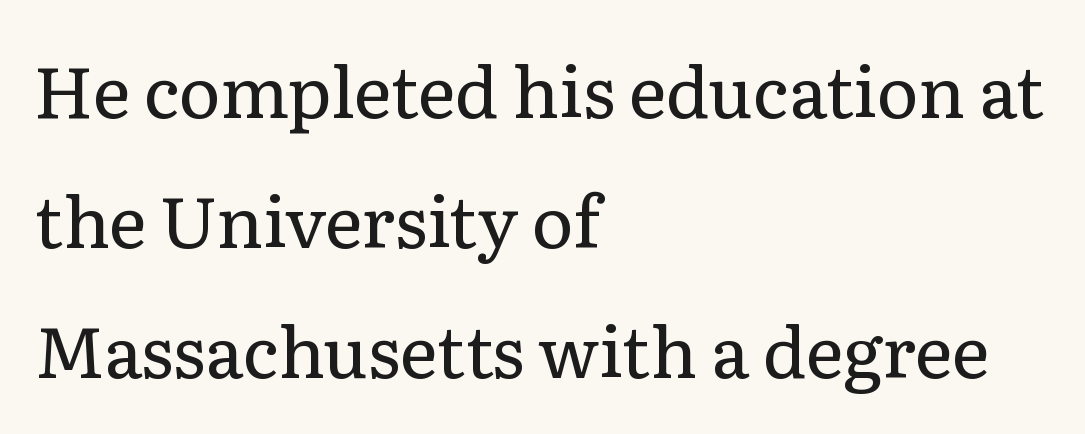
{"serif": "yes", "italic": "no", "bold": "no", "weight": "regular", "width": "normal", "stroke_contrast": "low", "x_height": "medium", "monospaced": "no", "underline": "no", "align": "left", "line_spacing_ratio": 1.83, "letter_spacing": "normal", "letter_spacing_em": 0.0, "glyph_px": 71}
